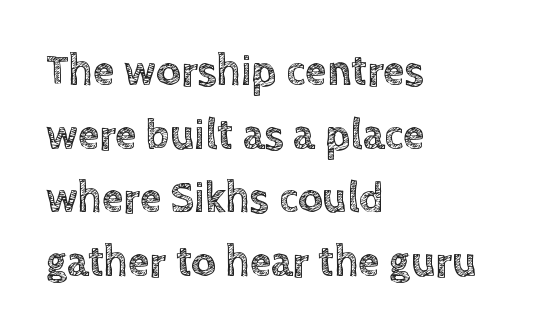
The image shows 43 px text type, upright; set left-aligned, normal line spacing (1.48x), normal letter spacing, not underlined; a large x-height.
